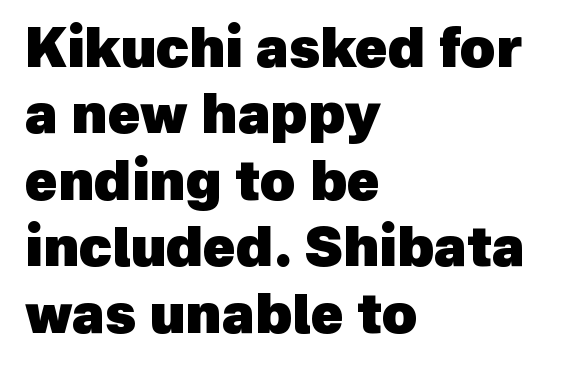
Underlining? Definitely not there. The letters are bold, with thick, heavy strokes. Nothing sits at the stroke ends, so this counts as sans-serif. Short and long lines alike share a common starting point at left. Letter spacing: default. Think of a printed novel: that variable character pitch is what you see here.
